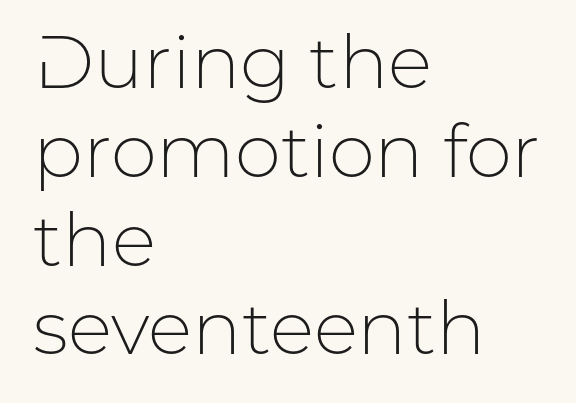
Q: Is the text bold? A: No.
Q: Is the text italic (slanted)? A: No, it is upright.
Q: Is the typeface a serif or a sans-serif typeface? A: Sans-serif.
Q: Is the text underlined? A: No.
Q: How is the paragraph aligned? A: Left-aligned.
Q: Is the spacing between letters normal or unusually wide? A: Normal.
Q: Width (condensed, normal, or wide)? A: Normal.
Q: Stroke contrast? A: Low.
Q: x-height? A: Medium.
Q: Monospaced? A: No.
